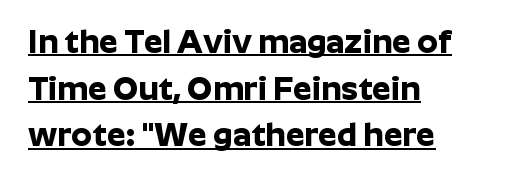
{"serif": "no", "italic": "no", "bold": "yes", "weight": "bold", "width": "normal", "stroke_contrast": "low", "x_height": "medium", "monospaced": "no", "underline": "yes", "align": "left", "line_spacing": "normal", "line_spacing_ratio": 1.41, "letter_spacing": "normal", "letter_spacing_em": 0.0, "glyph_px": 33}
